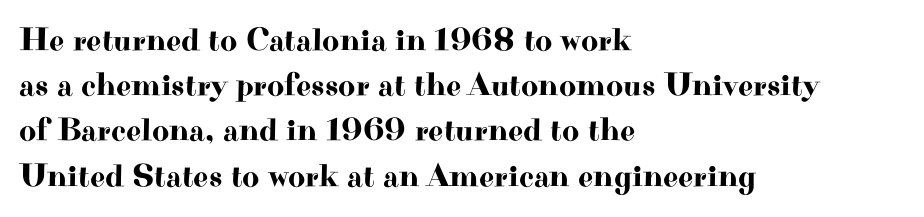
{"serif": "yes", "italic": "no", "width": "wide", "stroke_contrast": "high", "x_height": "small", "monospaced": "no", "underline": "no", "align": "left", "line_spacing": "normal", "line_spacing_ratio": 1.37, "letter_spacing": "normal", "letter_spacing_em": 0.0, "glyph_px": 33}
